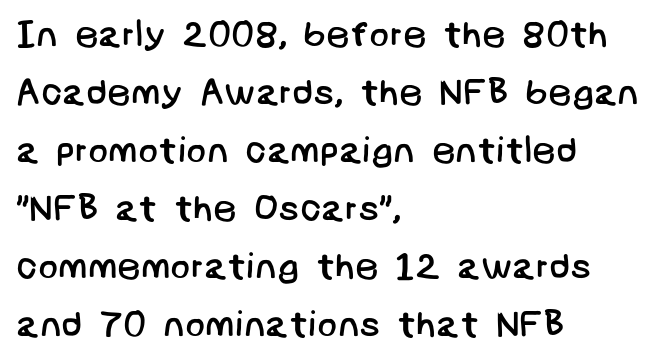
{"serif": "no", "bold": "no", "weight": "regular", "width": "normal", "stroke_contrast": "low", "x_height": "large", "underline": "no", "align": "left", "line_spacing": "normal", "line_spacing_ratio": 1.57, "letter_spacing": "normal", "letter_spacing_em": 0.0, "glyph_px": 37}
